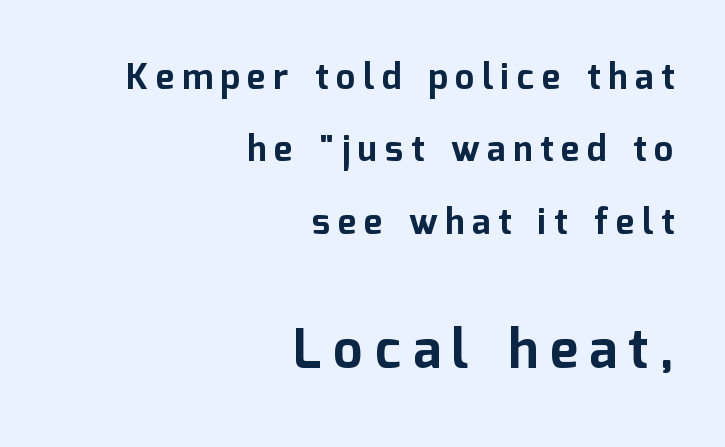
Honestly, the rows look like they've been pulled way apart. When letters stand straight like this, we call the style roman or upright. This sample is right-justified, so line beginnings fall wherever the words allow. Spacing verdict: proportional, widths tailored to each character.
